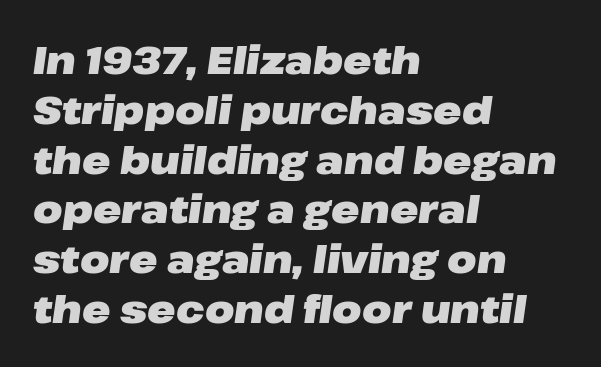
Q: Is the text bold? A: Yes.
Q: Is the text italic (slanted)? A: Yes, it leans right by about 8 degrees.
Q: Is the text underlined? A: No.
Q: How is the paragraph aligned? A: Left-aligned.
Q: Is the spacing between letters normal or unusually wide? A: Normal.
Q: Is the spacing between lines tight, normal or loose? A: Normal.
Q: Width (condensed, normal, or wide)? A: Wide.
Q: Stroke contrast? A: Low.
Q: x-height? A: Medium.
Q: Monospaced? A: No.
